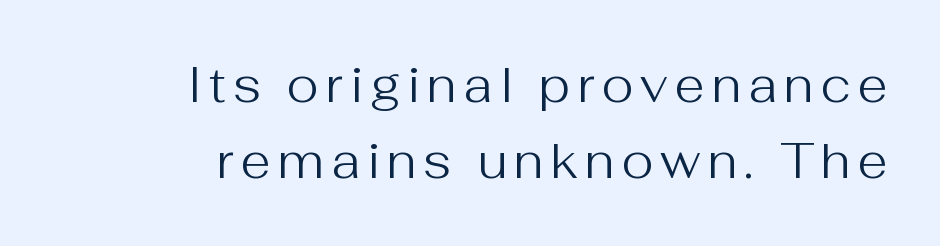
This is the regular roman posture of the typeface. Spacing verdict: proportional, widths tailored to each character. Stroke mass is kept to a normal reading level or below. Quick note: underline off. Typographically, this falls in the sans-serif category.
